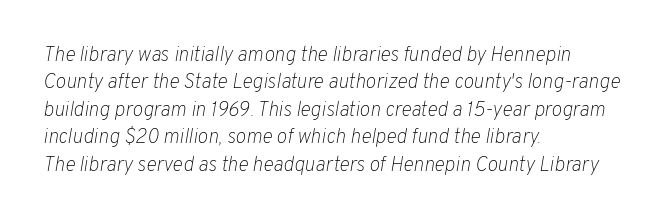
Rows of type keep a routine distance in the vertical direction. The letters look calm and open, with moderate or lighter stems. Does the copy run flush right? No — it runs flush left. Style check: oblique. Any mark beneath the type? The region is blank. The face used here is rendered with its standard letterfit.
